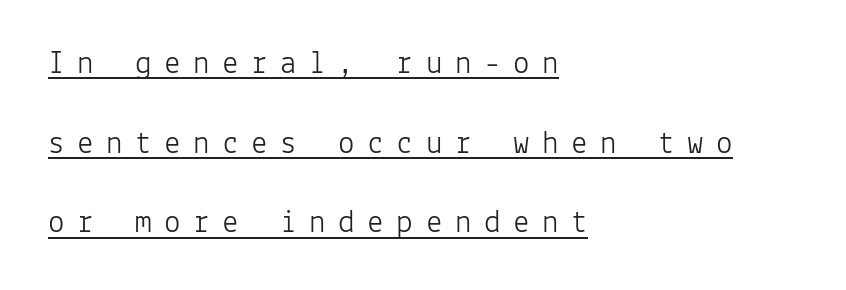
The passage shown has open, widely tracked lettering throughout. Reading down the block, your eye returns to a fixed left position each line. Each new line begins a long way beneath the previous one. Heft: none added — not bold.
